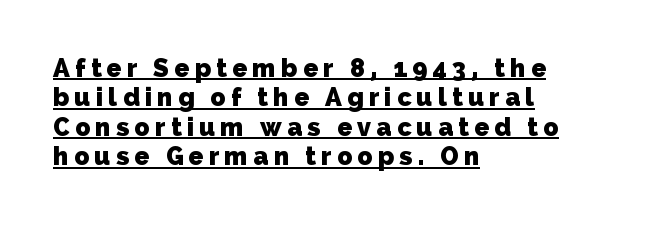
The image shows 25 px bold type; set left-aligned, line spacing 1.18x, unusually wide letter spacing (+0.21 em), underlined.
